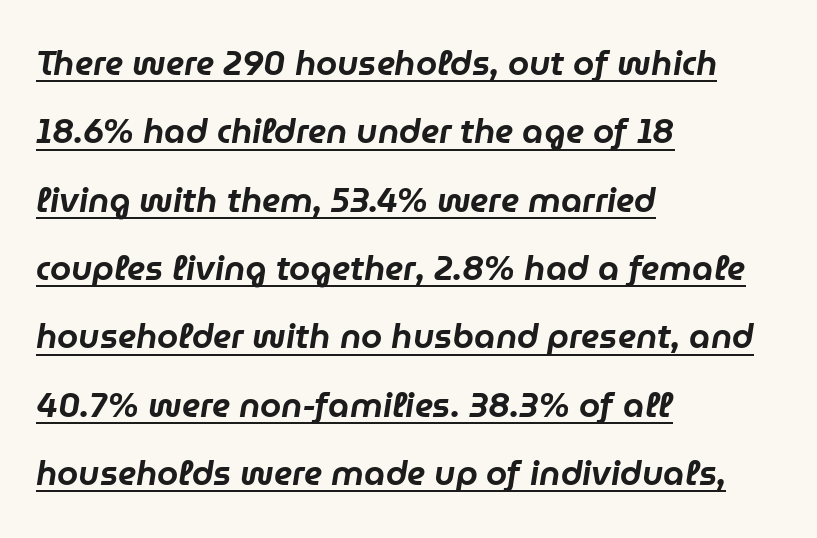
The rag falls on the right side of this text block. Line spacing here is loose. Has an underline been added? It has. If you drew a line through each stem, it would be angled. The horizontal fit of the characters is conventional and even. Is this a fixed-width face? No — the glyphs have proportional, varying widths.
